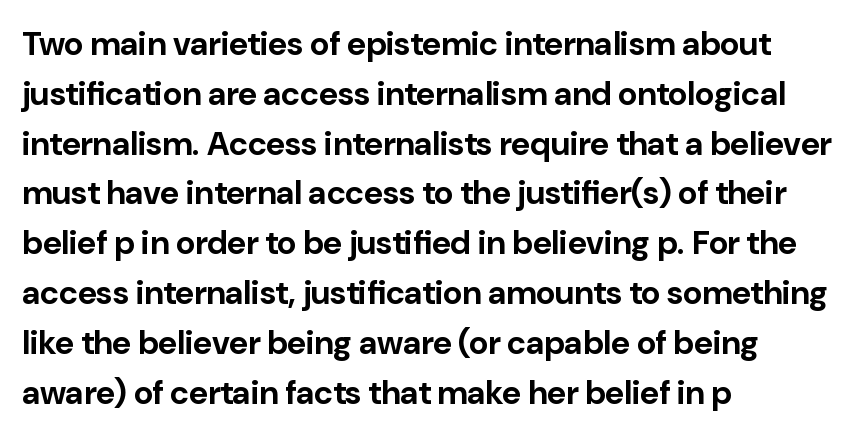
The image shows 33 px bold sans-serif type, upright; set left-aligned, normal line spacing (1.51x), normal letter spacing, not underlined; low stroke contrast and a medium x-height.
